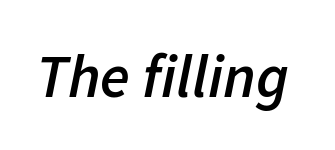
The image shows 61 px semibold type, italic (leaning right); set normal letter spacing, not underlined; low stroke contrast and a medium x-height.
